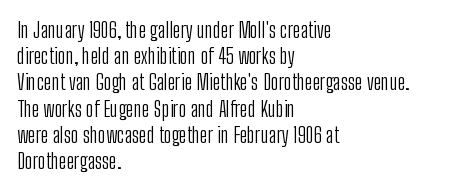
The image shows 21 px text type, upright; set left-aligned, normal line spacing (1.25x), normal letter spacing, not underlined.
